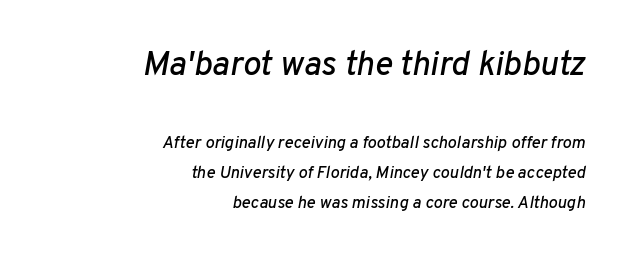
The passage shown leans; its letterforms are oblique. Which chunk is bigger? The first one — the top block dwarfs the bottom. The letters sit at their default tracking, neither squeezed nor spread. The glyphs are unaccompanied by any horizontal stroke below them.
